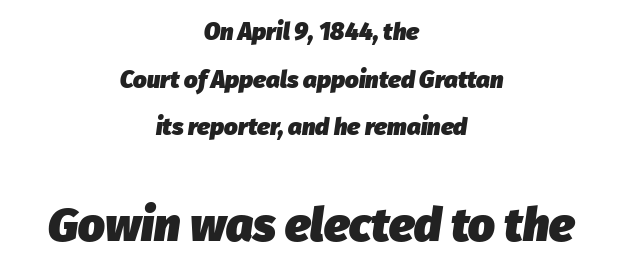
{"italic": "yes", "lean": "right", "slant_degrees": 8, "bold": "yes", "weight": "heavy", "width": "normal", "stroke_contrast": "low", "x_height": "medium", "monospaced": "no", "underline": "no", "align": "center", "line_spacing": "loose", "line_spacing_ratio": 1.98, "letter_spacing": "normal", "letter_spacing_em": 0.0, "larger_block": "second", "size_ratio": 1.96, "glyph_px": 47}
